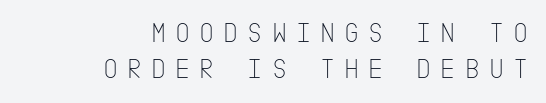
The font's upright variant was chosen for this text. Does extra space separate the letters? Yes, quite a lot of it. This is not heavy type; no bold has been used. The passage shown stacks its lines at a standard gap. The characters display no serif detailing; their extremities are plain.
